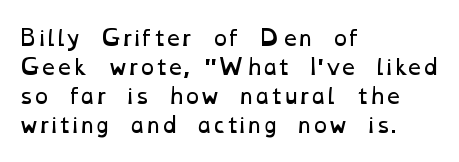
The image shows 21 px text type; set left-aligned, normal line spacing (1.38x), normal letter spacing, not underlined.
